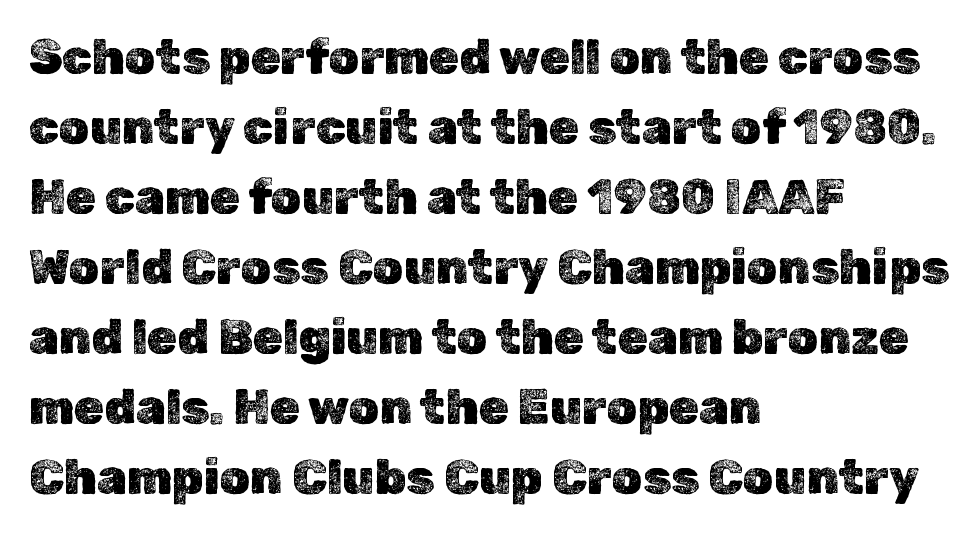
The foot of each line stays bare and open. Line beginnings align vertically; line endings do not. No extra tracking has been applied to these lines. Proportional: the letters do not fall into vertical columns. These lines were composed using upright roman letters. Students, observe: this is what conventionally led text looks like.
